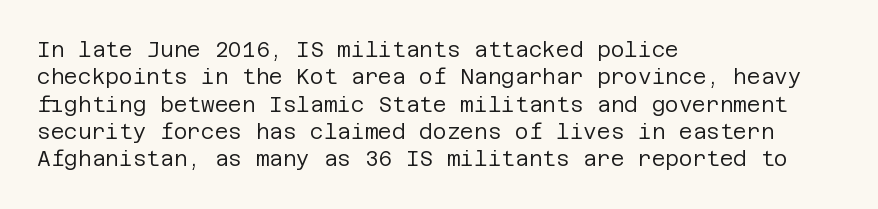
Q: Is the text bold? A: No.
Q: Is the text italic (slanted)? A: No, it is upright.
Q: Is the text underlined? A: No.
Q: How is the paragraph aligned? A: Left-aligned.
Q: Is the spacing between letters normal or unusually wide? A: Normal.
Q: Is the spacing between lines tight, normal or loose? A: Normal.
